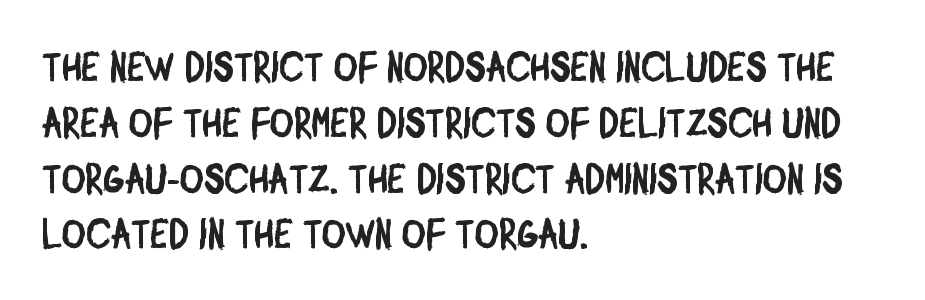
{"serif": "no", "width": "condensed", "stroke_contrast": "low", "x_height": "large", "monospaced": "no", "underline": "no", "align": "left", "line_spacing": "normal", "line_spacing_ratio": 1.36, "letter_spacing": "normal", "letter_spacing_em": 0.0, "glyph_px": 41}
